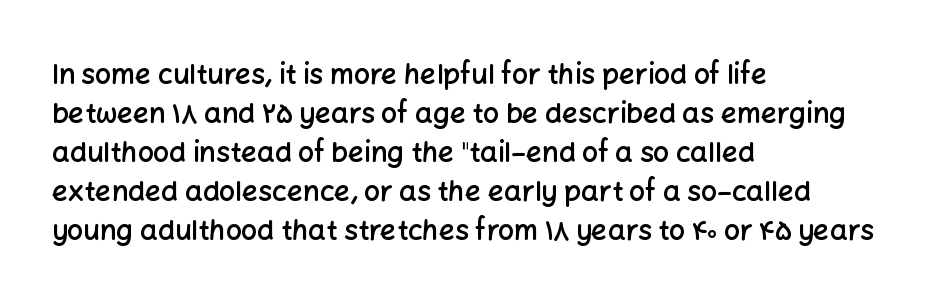
Does extra space separate the letters? No, they use regular spacing. Varying glyph widths throughout — classic text-font behaviour. The rendering anchors every line to the left-hand side. Heft: intermediate — a semibold. Glance below the letters and you will spot only blank space.
